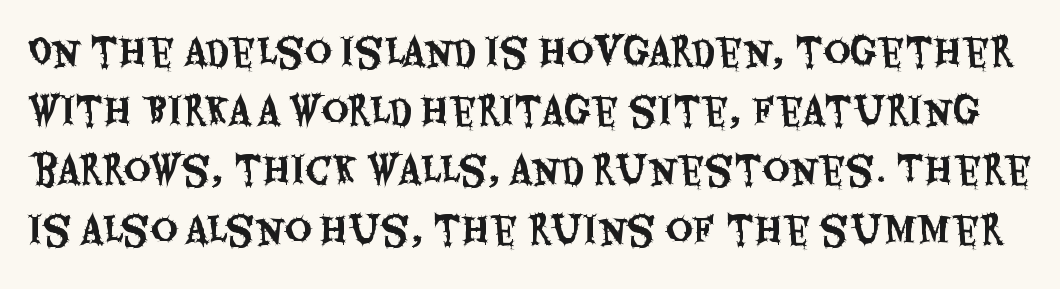
Serifs: no, the terminals of the letterforms are clean. Underlining? Definitely not there. If you measured baseline to baseline, you'd find a middling distance. The lettering stays uniformly vertical, giving the passage a roman look.
